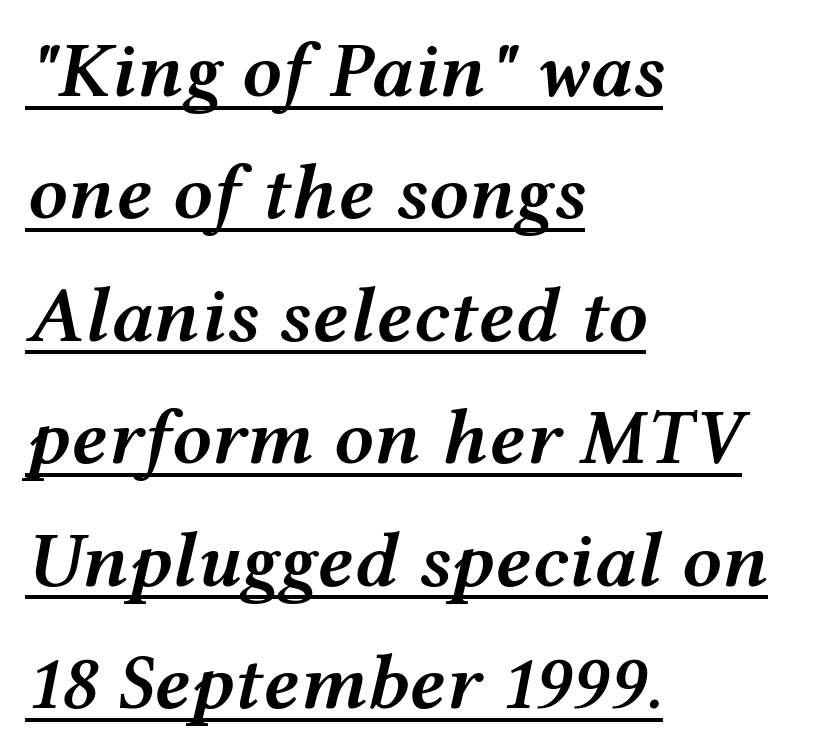
{"italic": "yes", "lean": "right", "slant_degrees": 12, "bold": "semi", "weight": "semibold", "width": "wide", "stroke_contrast": "medium", "x_height": "medium", "monospaced": "no", "underline": "yes", "align": "left", "line_spacing": "normal", "line_spacing_ratio": 1.55, "letter_spacing": "normal", "letter_spacing_em": 0.0, "glyph_px": 79}
